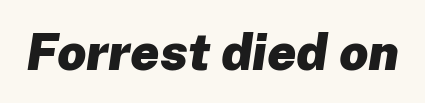
{"italic": "yes", "lean": "right", "slant_degrees": 8, "bold": "yes", "weight": "heavy", "width": "normal", "stroke_contrast": "low", "x_height": "medium", "monospaced": "no", "underline": "no", "letter_spacing": "normal", "letter_spacing_em": 0.0, "glyph_px": 51}
